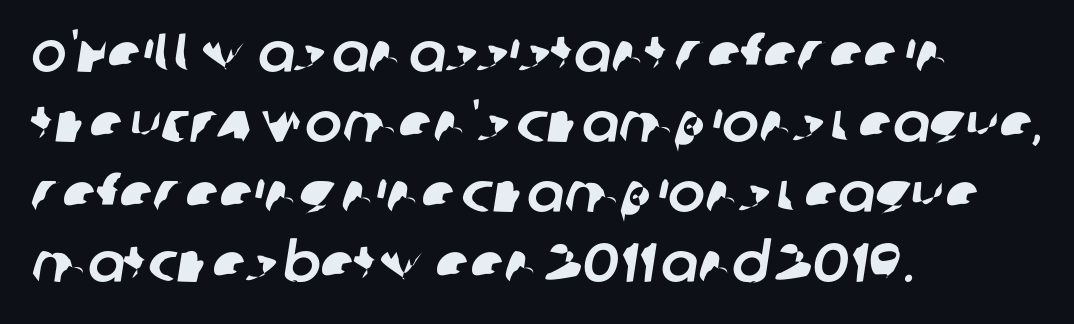
Standard letterfit; no display-style spreading of the glyphs. Honestly, the row spacing looks completely unremarkable. Notice how the passage keeps a crisp vertical edge on the left only. Serif or sans? Sans — the stroke terminals are bare. Decoration check: the copy has no underline. Each letter keeps its own natural width here, so spacing adapts to shape.
